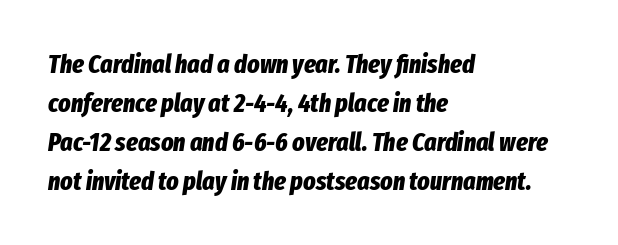
The image shows 26 px bold type, italic (leaning right); set left-aligned, normal line spacing (1.5x), normal letter spacing, not underlined.
